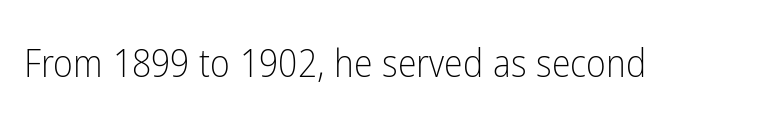
{"serif": "no", "italic": "no", "bold": "no", "weight": "light", "width": "condensed", "stroke_contrast": "low", "x_height": "medium", "monospaced": "no", "underline": "no", "letter_spacing": "normal", "letter_spacing_em": 0.0, "glyph_px": 38}
